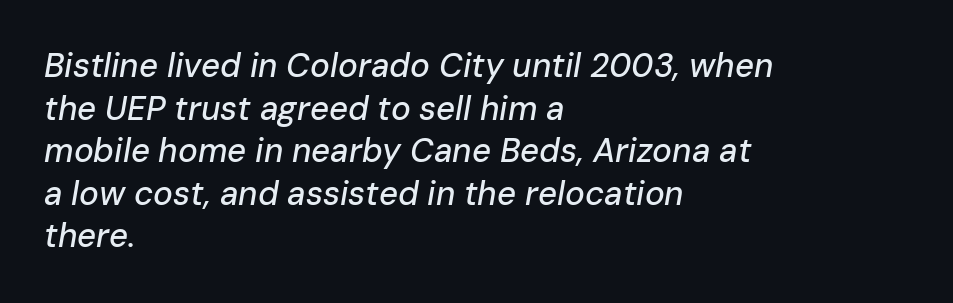
Q: Is the text italic (slanted)? A: Yes, it leans right by about 10 degrees.
Q: Is the text underlined? A: No.
Q: How is the paragraph aligned? A: Left-aligned.
Q: Is the spacing between letters normal or unusually wide? A: Normal.
Q: Is the spacing between lines tight, normal or loose? A: Normal.
Q: Width (condensed, normal, or wide)? A: Normal.
Q: Stroke contrast? A: Low.
Q: x-height? A: Medium.
Q: Monospaced? A: No.
